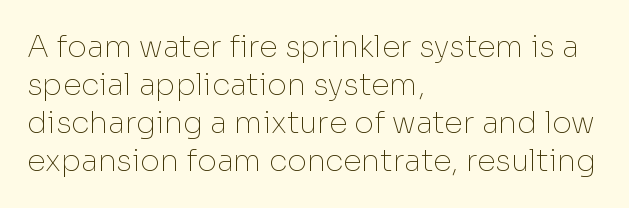
{"serif": "no", "italic": "no", "bold": "no", "weight": "thin", "width": "normal", "stroke_contrast": "low", "x_height": "medium", "monospaced": "no", "underline": "no", "align": "left", "line_spacing": "normal", "line_spacing_ratio": 1.27, "letter_spacing": "normal", "letter_spacing_em": 0.0, "glyph_px": 30}
